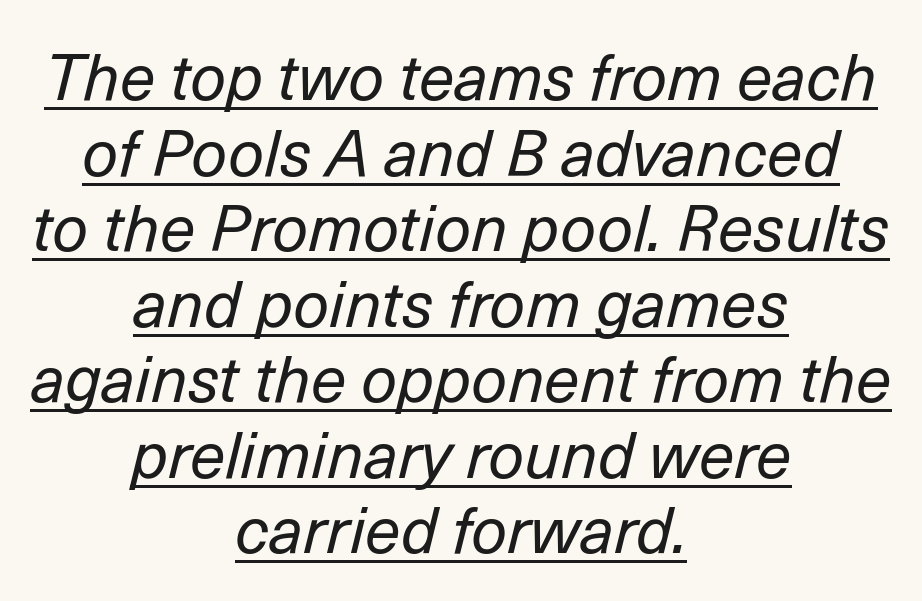
Note the varied advance widths — an 'i' is clearly narrower than an 'm'. The face used here appears with an underline applied. The gaps between neighbouring characters are ordinary and unremarkable. Notice how the passage keeps no hard edge, just a central spine. The specimen reads as italic at a glance.
